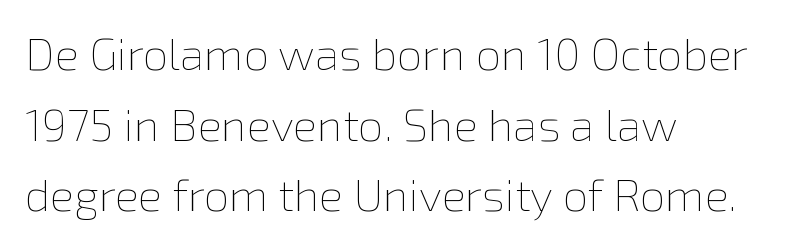
Inter-character spacing is left at the font's built-in metrics. Notice how the stems are strictly vertical — no italics here. Summary of weight: not heavy and not bold. This rendering uses left alignment, leaving the right contour irregular. Do the characters align in a grid? No, the font is proportional. Has an underline been added? It has not.
